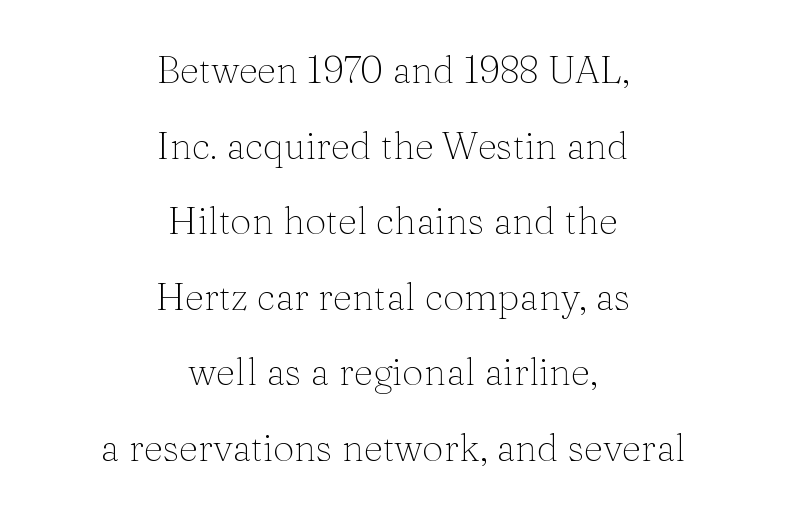
The image shows 38 px thin serif type, upright; set centered, loose line spacing (1.99x), normal letter spacing, not underlined; medium stroke contrast and a medium x-height.
